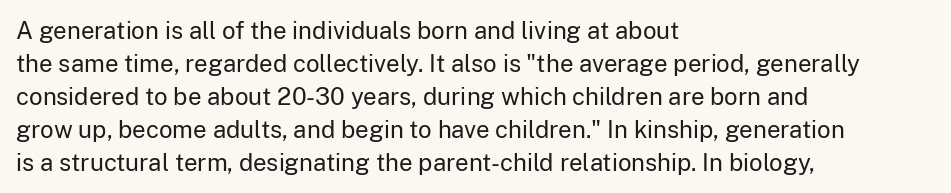
These lines stack with their left ends in a neat column. Letters rest on an invisible, unmarked baseline. The lines sit at an ordinary, default distance from one another. The type sits square on the baseline with zero lean. No letter is thick-stroked: the sample isn't bold. Default kerning and tracking; the words read as compact shapes.
